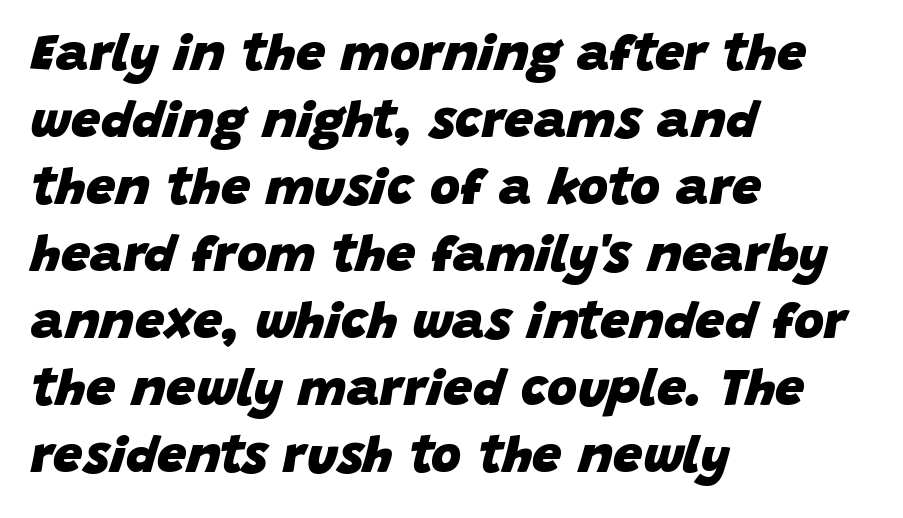
The image shows 52 px heavy type, italic (leaning right); set left-aligned, normal line spacing (1.29x), normal letter spacing, not underlined; low stroke contrast and a large x-height.
